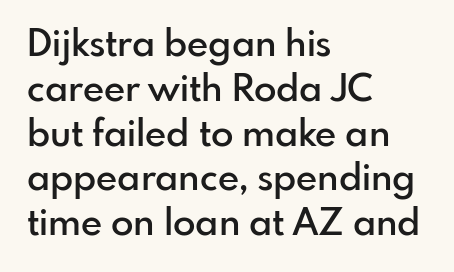
The image shows 37 px semibold sans-serif type, upright; set left-aligned, line spacing 1.21x, normal letter spacing, not underlined; low stroke contrast and a small x-height.
